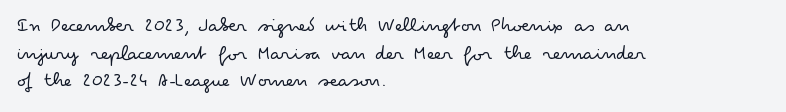
The image shows 21 px text type, upright; set left-aligned, normal line spacing (1.31x), normal letter spacing, not underlined.
